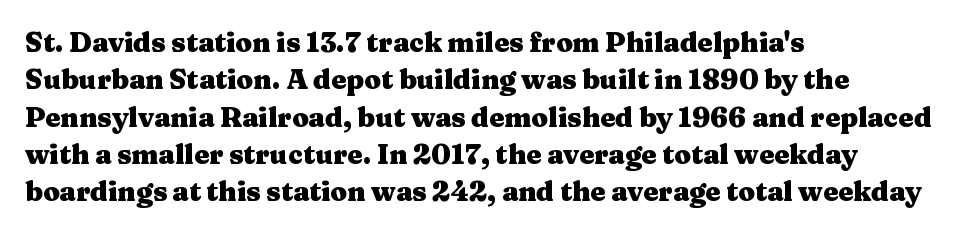
Q: Is the text bold? A: Yes.
Q: Is the text italic (slanted)? A: No, it is upright.
Q: Is the text underlined? A: No.
Q: How is the paragraph aligned? A: Left-aligned.
Q: Is the spacing between letters normal or unusually wide? A: Normal.
Q: Is the spacing between lines tight, normal or loose? A: Normal.
